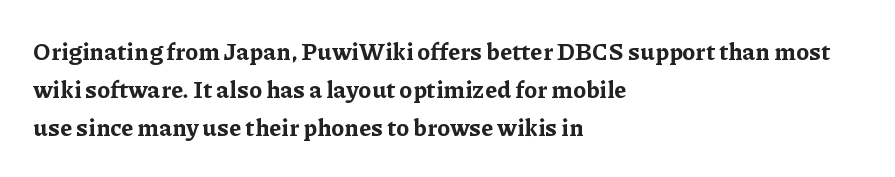
Q: Is the text bold? A: Yes.
Q: Is the text italic (slanted)? A: No, it is upright.
Q: Is the text underlined? A: No.
Q: How is the paragraph aligned? A: Left-aligned.
Q: Is the spacing between letters normal or unusually wide? A: Normal.
Q: Is the spacing between lines tight, normal or loose? A: Normal.
